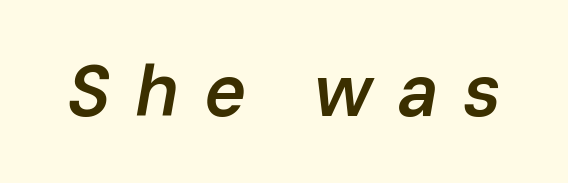
The image shows 72 px semibold type, italic (leaning right); set unusually wide letter spacing (+0.34 em), not underlined; low stroke contrast and a medium x-height.
